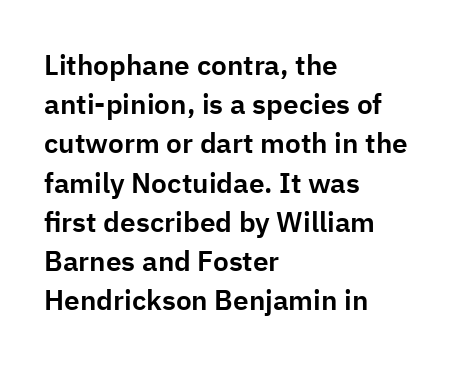
This block has exactly the height ordinary leading produces. Horizontally, the lines are justified to the leading edge only. Each letter keeps its own natural width here, so spacing adapts to shape. Observe the ordinary spacing: letters are neighbours, not strangers. Font category for this specimen: sans-serif.
